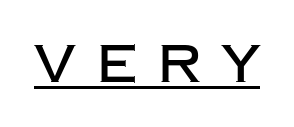
Q: Is the text italic (slanted)? A: No, it is upright.
Q: Is the typeface a serif or a sans-serif typeface? A: Sans-serif.
Q: Is the text underlined? A: Yes.
Q: Is the spacing between letters normal or unusually wide? A: Unusually wide.
Q: Width (condensed, normal, or wide)? A: Normal.
Q: Stroke contrast? A: Low.
Q: x-height? A: Large.
Q: Monospaced? A: No.
